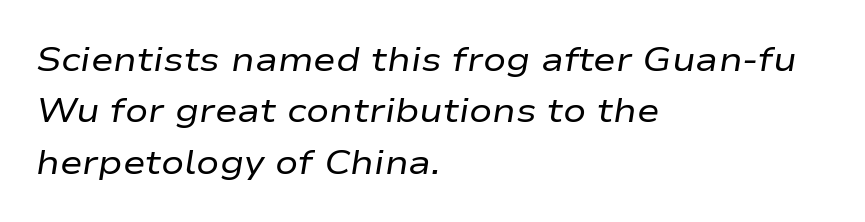
The image shows 34 px regular-weight, wide type, italic (leaning right); set left-aligned, normal line spacing (1.51x), normal letter spacing, not underlined; low stroke contrast and a medium x-height.
